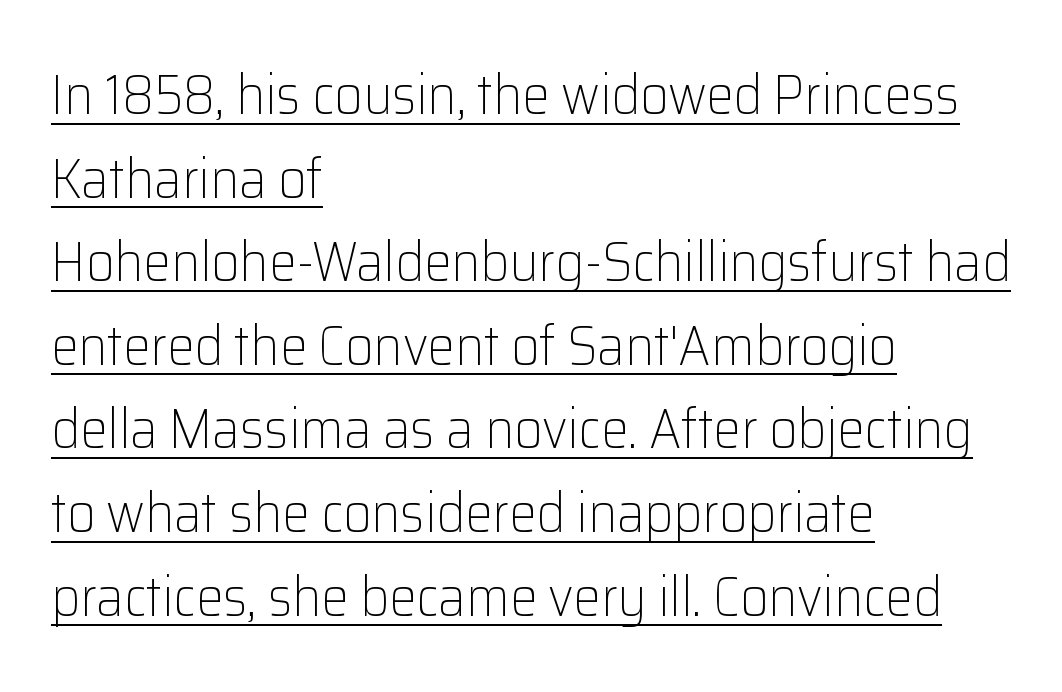
Q: Is the text bold? A: No.
Q: Is the text italic (slanted)? A: No, it is upright.
Q: Is the typeface a serif or a sans-serif typeface? A: Sans-serif.
Q: Is the text underlined? A: Yes.
Q: How is the paragraph aligned? A: Left-aligned.
Q: Is the spacing between letters normal or unusually wide? A: Normal.
Q: Is the spacing between lines tight, normal or loose? A: Normal.
Q: Width (condensed, normal, or wide)? A: Normal.
Q: Stroke contrast? A: Low.
Q: x-height? A: Medium.
Q: Monospaced? A: No.
